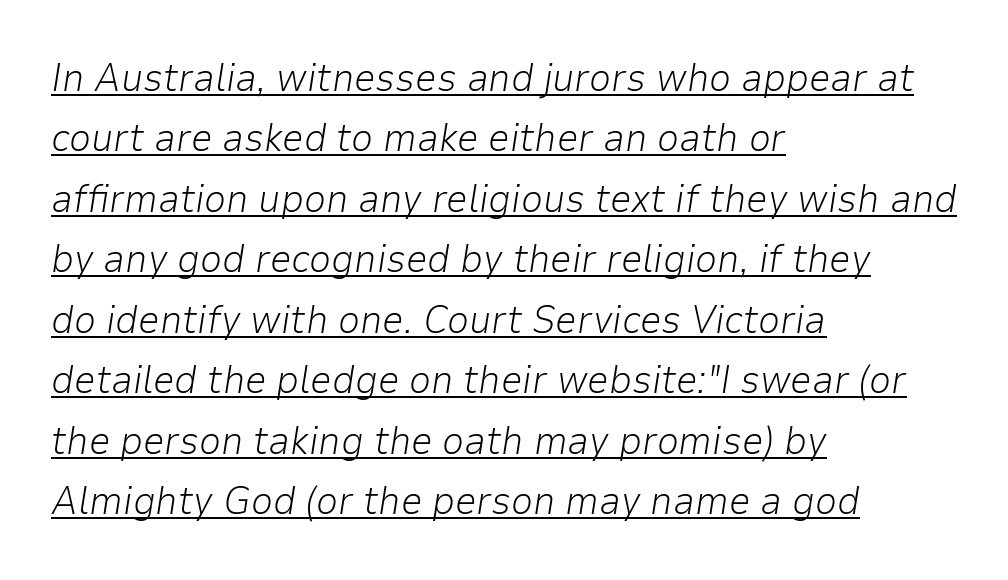
The image shows 39 px light type, italic (leaning right); set left-aligned, normal line spacing (1.55x), normal letter spacing, underlined; low stroke contrast and a medium x-height.
